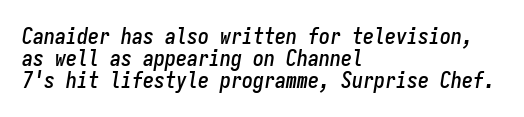
Q: Is the text italic (slanted)? A: Yes, it leans right by about 9 degrees.
Q: Is the text underlined? A: No.
Q: How is the paragraph aligned? A: Left-aligned.
Q: Is the spacing between letters normal or unusually wide? A: Normal.
Q: Is the spacing between lines tight, normal or loose? A: Tight.
